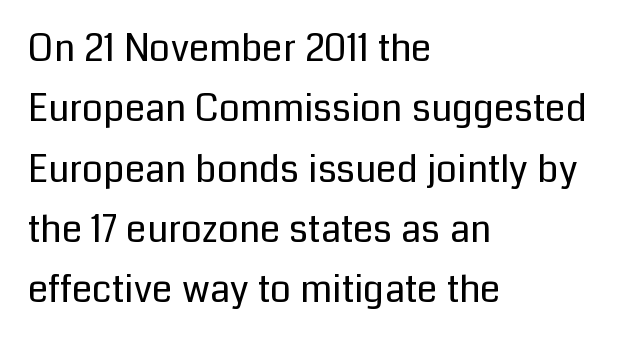
{"serif": "no", "italic": "no", "bold": "no", "weight": "regular", "width": "normal", "stroke_contrast": "low", "x_height": "medium", "monospaced": "no", "underline": "no", "align": "left", "line_spacing": "normal", "line_spacing_ratio": 1.63, "letter_spacing": "normal", "letter_spacing_em": 0.0, "glyph_px": 37}
